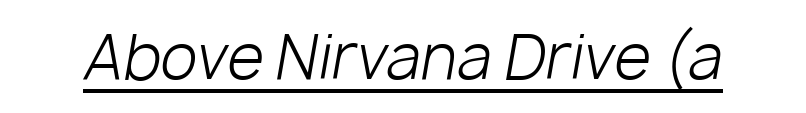
Standard letterfit; no display-style spreading of the glyphs. This is not heavy type; no bold has been used. The rendering uses natural spacing where letterforms have individual widths. The lettering is marked with a stroke running underneath it. This sample uses an oblique cut, with every glyph tilted off the vertical.
